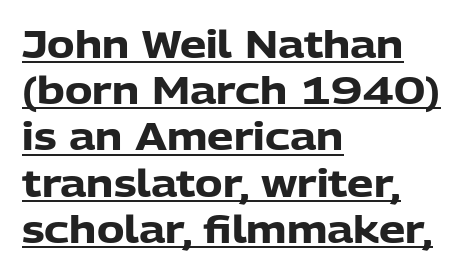
{"serif": "no", "italic": "no", "bold": "yes", "weight": "heavy", "width": "normal", "stroke_contrast": "low", "x_height": "medium", "monospaced": "no", "underline": "yes", "align": "left", "line_spacing": "normal", "line_spacing_ratio": 1.25, "letter_spacing": "normal", "letter_spacing_em": 0.0, "glyph_px": 37}
